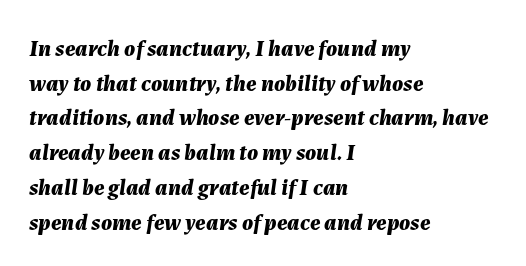
The image shows 23 px bold type, italic (leaning right); set left-aligned, normal line spacing (1.51x), normal letter spacing, not underlined.
